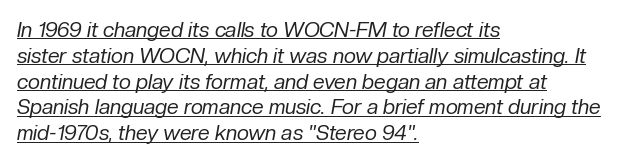
Q: Is the text bold? A: No.
Q: Is the text italic (slanted)? A: Yes, it leans right by about 10 degrees.
Q: Is the text underlined? A: Yes.
Q: How is the paragraph aligned? A: Left-aligned.
Q: Is the spacing between letters normal or unusually wide? A: Normal.
